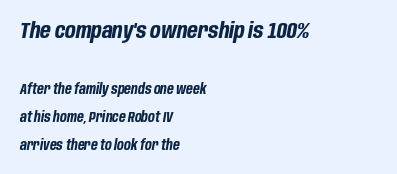
{"italic": "yes", "lean": "right", "slant_degrees": 10, "bold": "yes", "underline": "no", "align": "left", "line_spacing": "loose", "line_spacing_ratio": 2.0, "letter_spacing": "normal", "letter_spacing_em": 0.0, "larger_block": "first", "size_ratio": 1.57, "glyph_px": 22}
